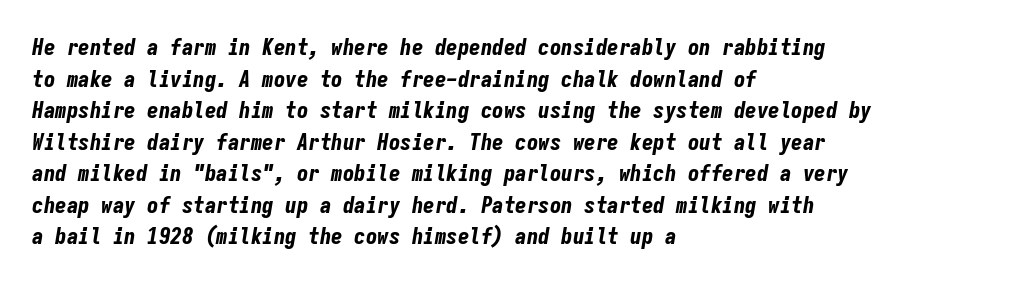
{"italic": "yes", "lean": "right", "slant_degrees": 9, "bold": "yes", "underline": "no", "align": "left", "line_spacing": "normal", "line_spacing_ratio": 1.37, "letter_spacing": "normal", "letter_spacing_em": 0.0, "glyph_px": 23}
